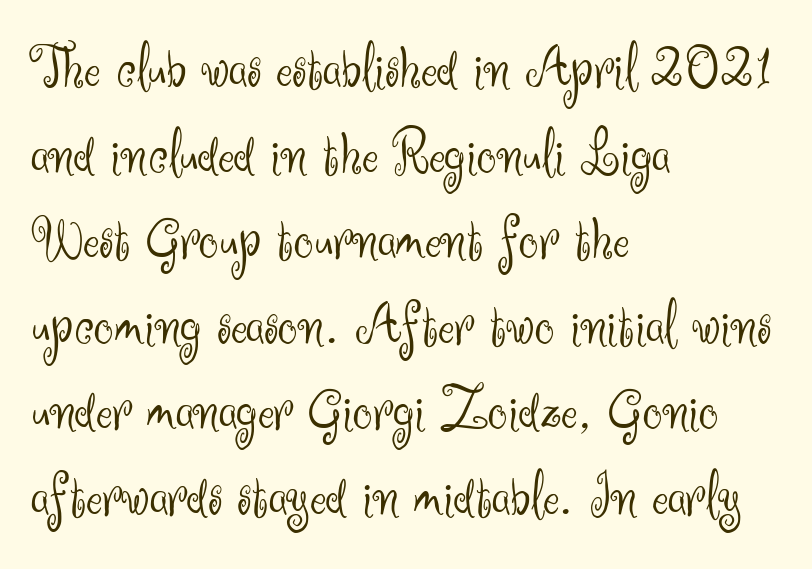
The image shows 62 px light sans-serif type, upright; set left-aligned, normal line spacing (1.38x), normal letter spacing, not underlined; medium stroke contrast and a small x-height.
